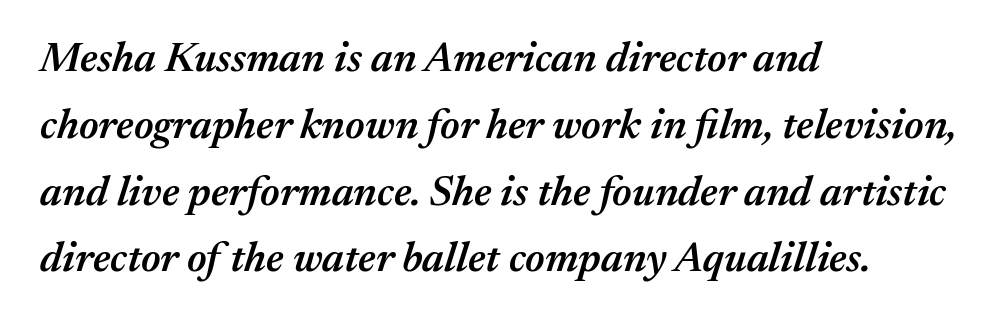
The image shows 42 px semibold type, italic (leaning right); set left-aligned, normal line spacing (1.59x), normal letter spacing, not underlined; medium stroke contrast and a medium x-height.
